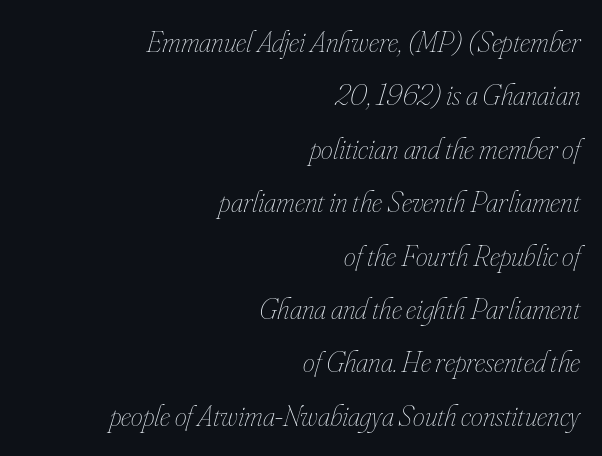
Horizontally, the lines are justified to the trailing edge only. Short note: letters normally spaced. Unmarked baselines from the first word to the last. This sample has the flowing, uneven cadence of proportional lettering. This is oblique type, the kind used for emphasis or titles. No heavy texture on the line: the type isn't bold.
